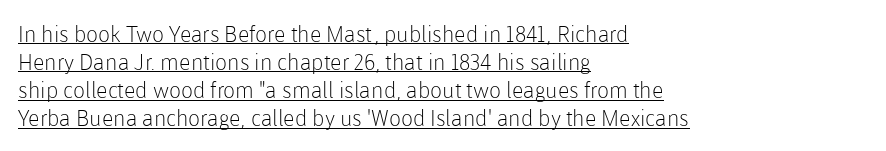
{"italic": "no", "bold": "no", "underline": "yes", "align": "left", "line_spacing": "normal", "line_spacing_ratio": 1.28, "letter_spacing": "normal", "letter_spacing_em": 0.0, "glyph_px": 22}
